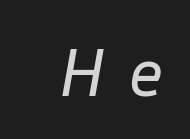
In terms of posture, this sample is oblique. Nobody drew a line under any word here. Note the varied advance widths — an 'i' is clearly narrower than an 'm'. Weight: regular or lighter. The letterforms stand isolated, each surrounded by extra space.
